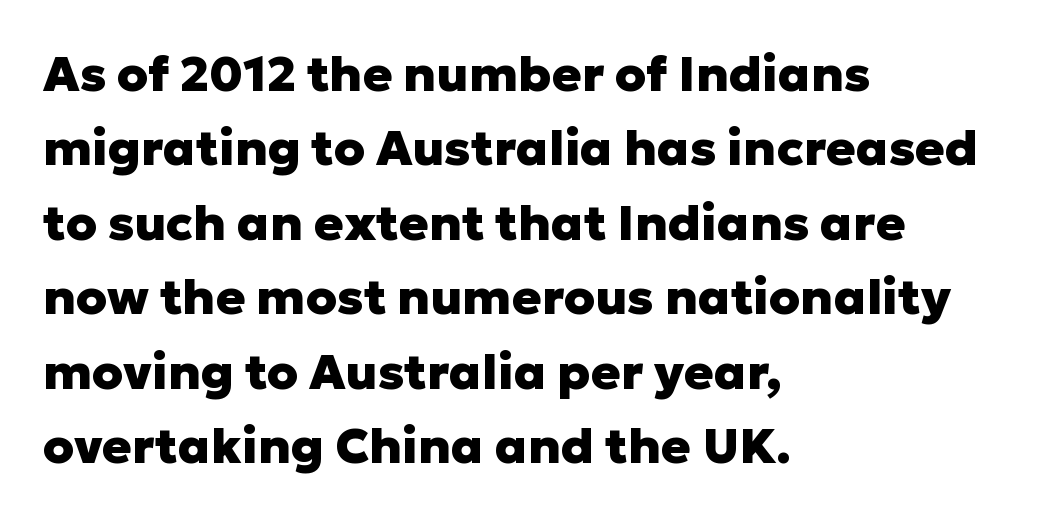
{"serif": "no", "italic": "no", "bold": "yes", "weight": "heavy", "width": "normal", "stroke_contrast": "low", "x_height": "medium", "monospaced": "no", "underline": "no", "align": "left", "line_spacing": "normal", "line_spacing_ratio": 1.52, "letter_spacing": "normal", "letter_spacing_em": 0.0, "glyph_px": 49}
